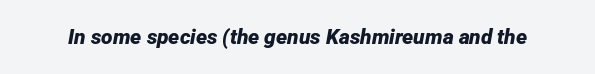
Underlining? Definitely not there. The glyphs have the mass of a bold cut. Is the letter spacing exaggerated? No — it looks like the ordinary default. Slant detected: the letters are inclined.
